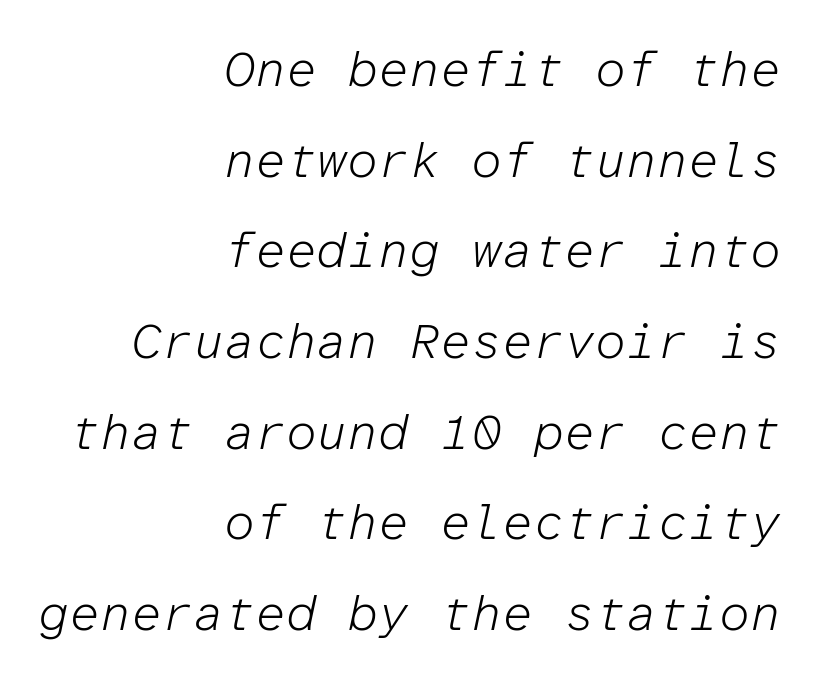
The image shows 49 px light type, italic (leaning right), monospaced; set right-aligned, line spacing 1.85x, normal letter spacing, not underlined; low stroke contrast and a medium x-height.
